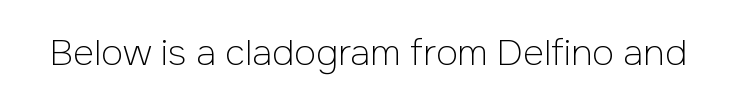
Q: Is the text bold? A: No.
Q: Is the text italic (slanted)? A: No, it is upright.
Q: Is the typeface a serif or a sans-serif typeface? A: Sans-serif.
Q: Is the text underlined? A: No.
Q: Is the spacing between letters normal or unusually wide? A: Normal.
Q: Width (condensed, normal, or wide)? A: Normal.
Q: Stroke contrast? A: Low.
Q: x-height? A: Medium.
Q: Monospaced? A: No.
